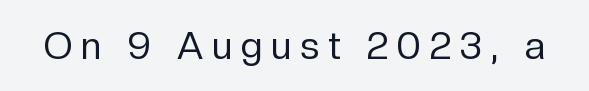
Looks like regular typesetting: each glyph gets only the width it needs. The typeface has the unassuming heft of standard copy or less. The specimen omits any rule beneath the text block's lines. Check where the strokes stop: nothing finishes them off — pure sans. Italic? Not at all — the glyphs are vertical. Is the letter spacing exaggerated? Yes — the characters are pushed far apart.
